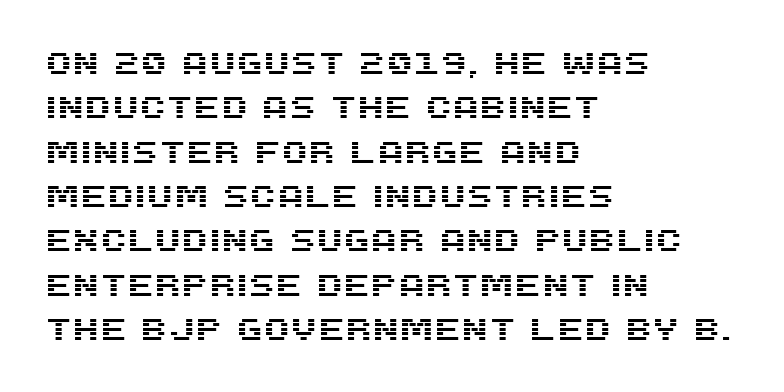
The image shows 31 px sans-serif type, upright; set left-aligned, normal line spacing (1.43x), normal letter spacing, not underlined; medium stroke contrast and a large x-height.
